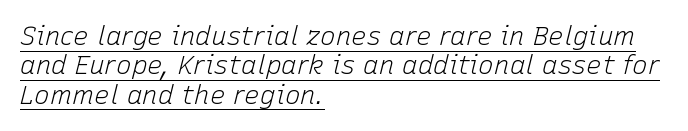
{"italic": "yes", "lean": "right", "slant_degrees": 15, "bold": "no", "underline": "yes", "align": "left", "line_spacing": "tight", "line_spacing_ratio": 1.13, "letter_spacing": "normal", "letter_spacing_em": 0.0, "glyph_px": 26}
